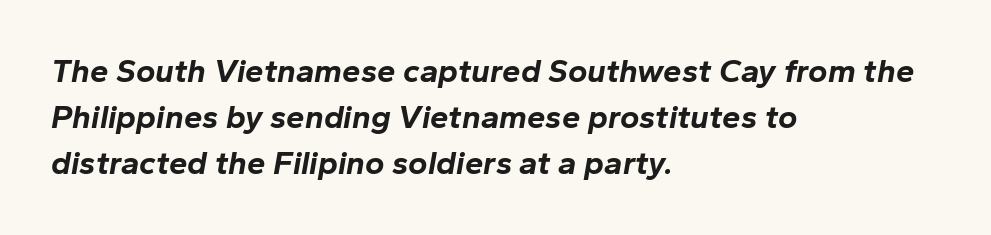
The image shows 33 px bold type, italic (leaning right); set left-aligned, normal line spacing (1.4x), normal letter spacing, not underlined; low stroke contrast and a medium x-height.
